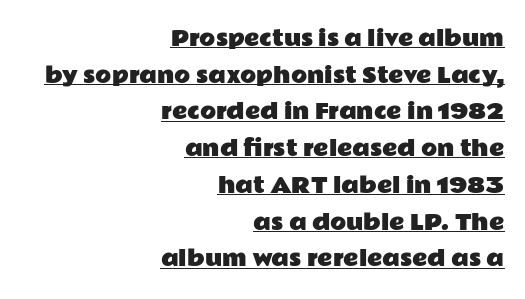
{"italic": "no", "underline": "yes", "align": "right", "line_spacing_ratio": 1.75, "letter_spacing": "normal", "letter_spacing_em": 0.0, "glyph_px": 21}
